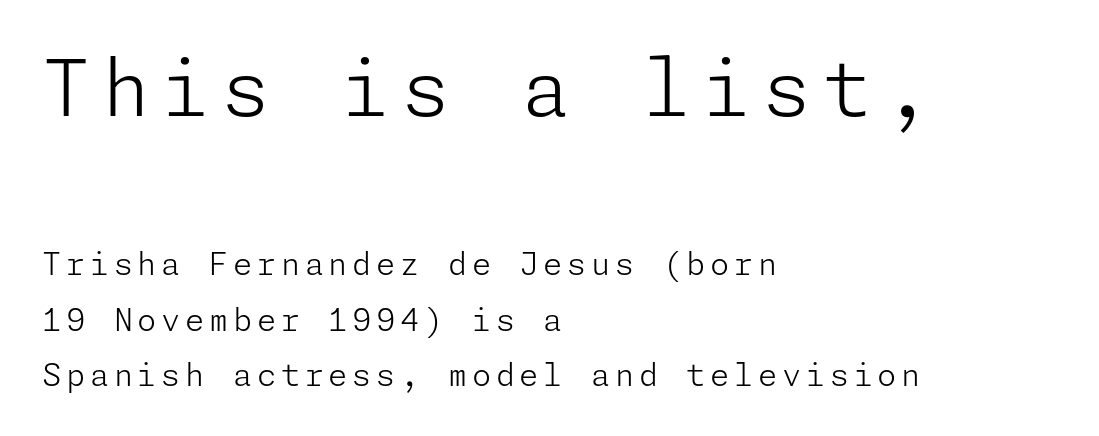
The image shows 78 px light sans-serif type, upright; set left-aligned, line spacing 1.8x, not underlined; the first (top) block is 2.52x larger; low stroke contrast and a medium x-height.
